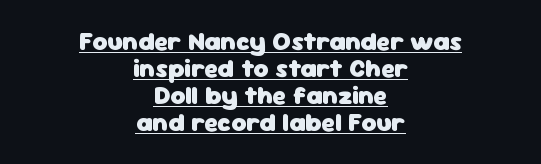
The image shows 26 px bold type, upright; set centered, tight line spacing (1.04x), normal letter spacing, underlined.
